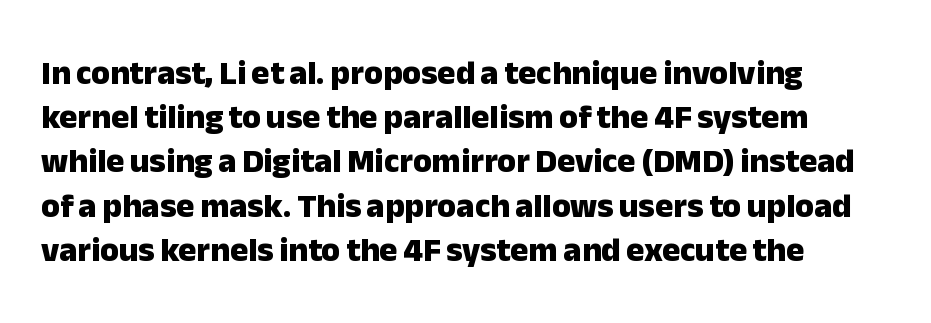
The image shows 34 px heavy sans-serif type, upright; set left-aligned, normal line spacing (1.3x), normal letter spacing, not underlined; low stroke contrast and a medium x-height.
